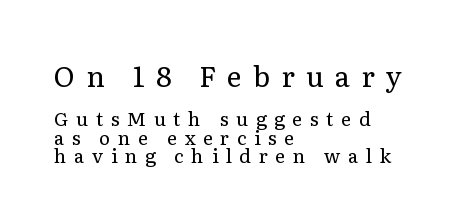
Q: Is the text bold? A: No.
Q: Is the text italic (slanted)? A: No, it is upright.
Q: Is the typeface a serif or a sans-serif typeface? A: Serif.
Q: Is the text underlined? A: No.
Q: How is the paragraph aligned? A: Left-aligned.
Q: Is the spacing between letters normal or unusually wide? A: Unusually wide.
Q: Is the spacing between lines tight, normal or loose? A: Tight.
Q: Which block of text is set in a larger size, the first (top) or the second (bottom)? A: The first (top) one.
Q: Width (condensed, normal, or wide)? A: Normal.
Q: Stroke contrast? A: Low.
Q: x-height? A: Medium.
Q: Monospaced? A: No.
